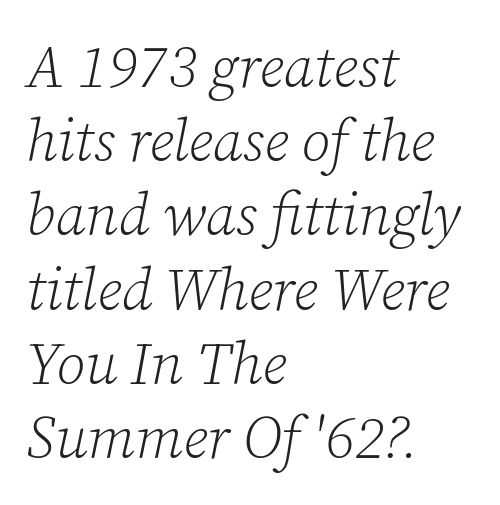
The image shows 58 px light serif type, italic (leaning right); set left-aligned, normal line spacing (1.28x), normal letter spacing, not underlined; low stroke contrast and a medium x-height.
